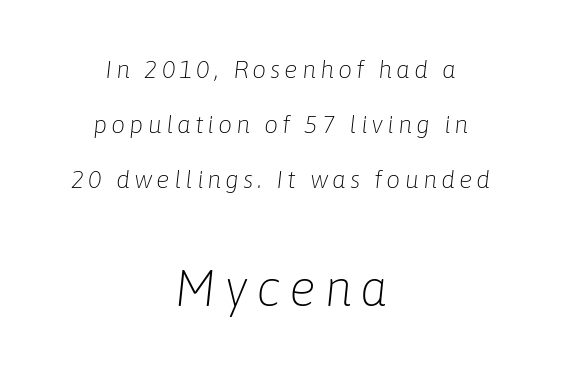
Of the two passages, the one underneath uses the larger point size. Students, observe: this is what heavily led, spacious text looks like. Is the stroke heavy? The answer is a plain regular-or-lighter. This sample uses an oblique cut, with every glyph tilted off the vertical.
